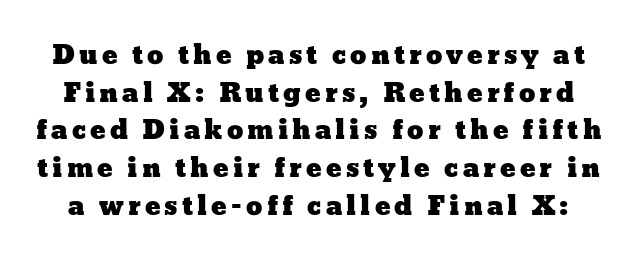
The image shows 26 px text type, upright; set normal line spacing (1.45x), not underlined.
